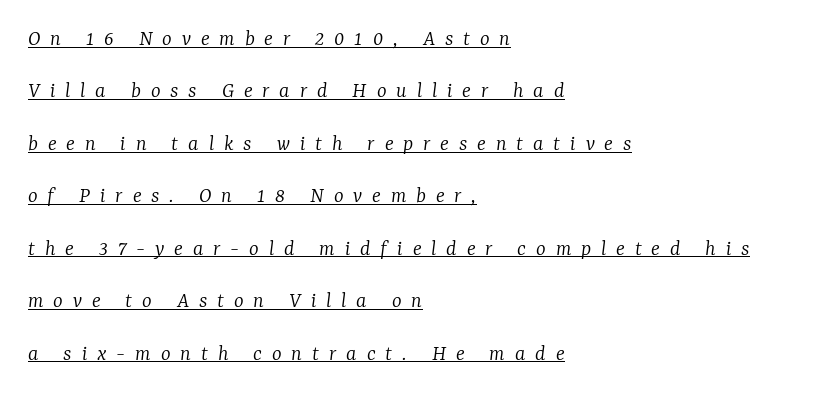
The image shows 23 px text type, italic (leaning right); set left-aligned, loose line spacing (2.28x), unusually wide letter spacing (+0.43 em), underlined.
